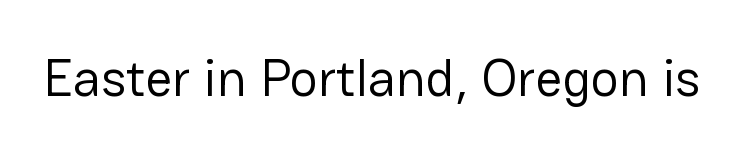
No feet cap the strokes, marking this as sans-serif type. How are the letters spaced? Ordinarily, with no added tracking. Heft: none added — not bold. These lines are rendered in a variable-pitch font.
